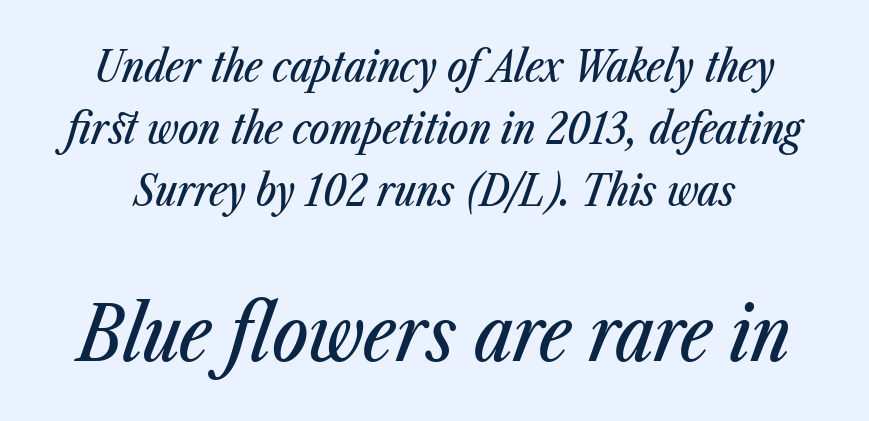
{"italic": "yes", "lean": "right", "slant_degrees": 23, "width": "condensed", "stroke_contrast": "low", "x_height": "medium", "monospaced": "no", "underline": "no", "line_spacing": "normal", "line_spacing_ratio": 1.44, "letter_spacing": "normal", "letter_spacing_em": 0.0, "larger_block": "second", "size_ratio": 1.77, "glyph_px": 76}
